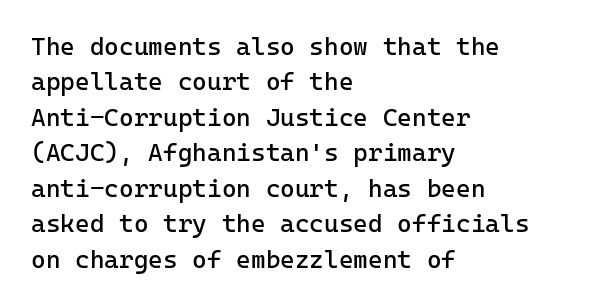
{"italic": "no", "bold": "no", "underline": "no", "align": "left", "line_spacing": "normal", "line_spacing_ratio": 1.42, "letter_spacing": "normal", "letter_spacing_em": 0.0, "glyph_px": 25}
